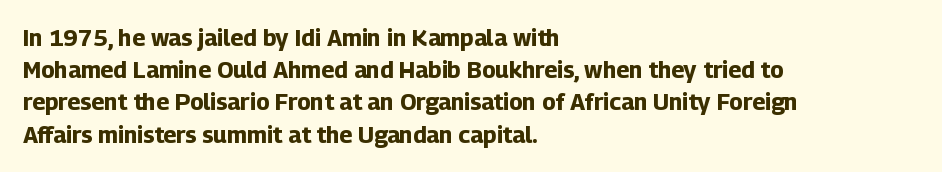
{"italic": "no", "bold": "yes", "underline": "no", "align": "left", "line_spacing": "normal", "line_spacing_ratio": 1.4, "letter_spacing": "normal", "letter_spacing_em": 0.0, "glyph_px": 23}
